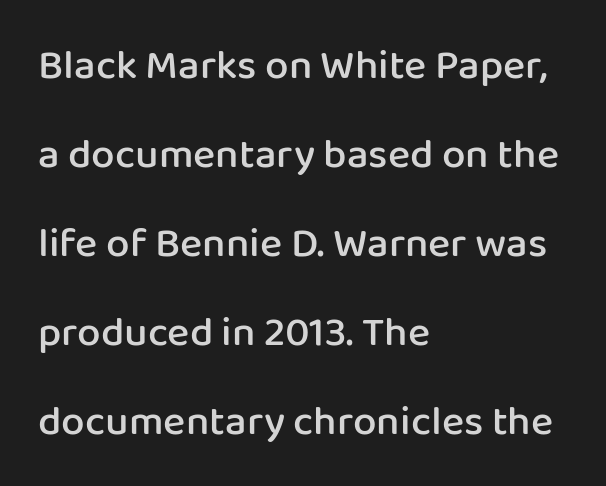
{"serif": "no", "italic": "no", "bold": "semi", "weight": "semibold", "width": "normal", "stroke_contrast": "low", "x_height": "medium", "monospaced": "no", "underline": "no", "align": "left", "line_spacing": "loose", "line_spacing_ratio": 2.12, "letter_spacing": "normal", "letter_spacing_em": 0.0, "glyph_px": 42}
